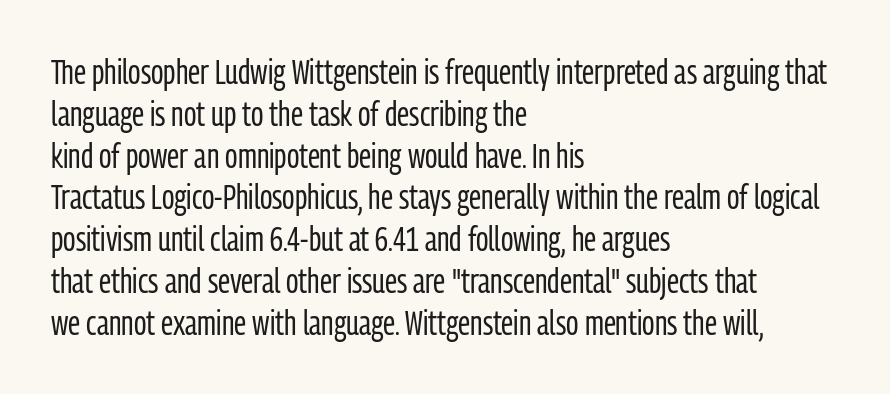
{"serif": "no", "italic": "no", "bold": "no", "weight": "regular", "width": "condensed", "stroke_contrast": "low", "x_height": "medium", "monospaced": "no", "underline": "no", "align": "left", "line_spacing_ratio": 1.23, "letter_spacing": "normal", "letter_spacing_em": 0.0, "glyph_px": 34}
